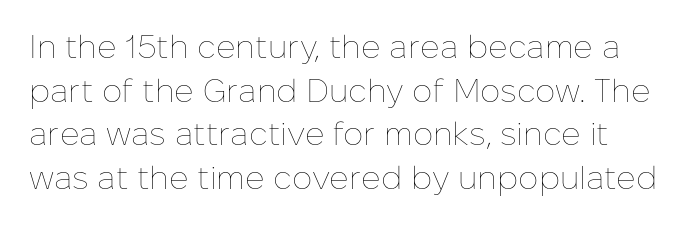
The image shows 32 px thin type, upright; set normal line spacing (1.36x), normal letter spacing, not underlined; low stroke contrast and a medium x-height.
